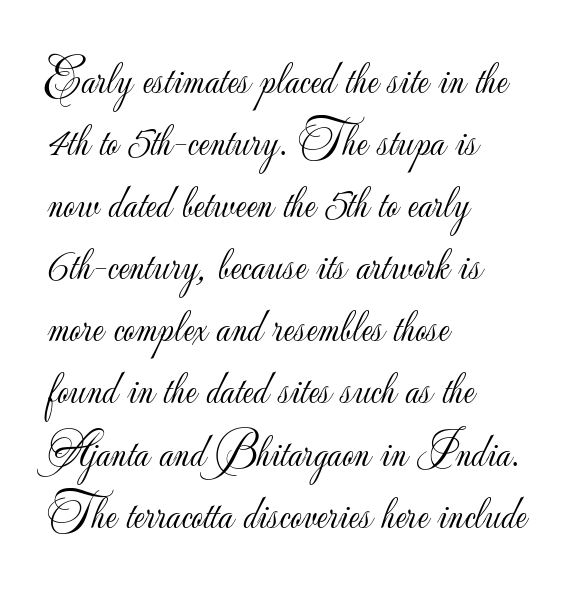
Each letter keeps its own natural width here, so spacing adapts to shape. The space beneath each line is pristine and unruled. Horizontal alignment here is leftward, the default for most running prose.
